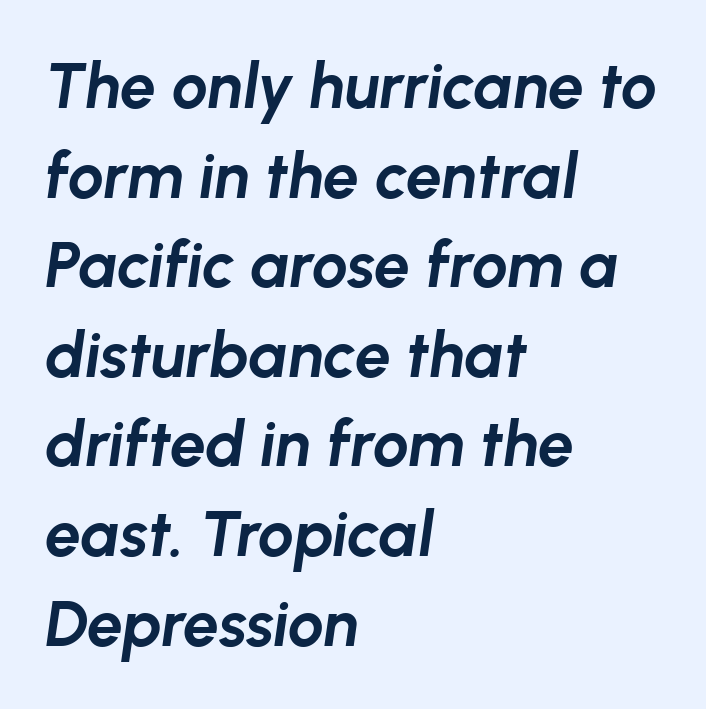
Q: Is the text bold? A: Yes.
Q: Is the text italic (slanted)? A: Yes, it leans right by about 8 degrees.
Q: Is the text underlined? A: No.
Q: How is the paragraph aligned? A: Left-aligned.
Q: Is the spacing between letters normal or unusually wide? A: Normal.
Q: Is the spacing between lines tight, normal or loose? A: Normal.
Q: Width (condensed, normal, or wide)? A: Normal.
Q: Stroke contrast? A: Low.
Q: x-height? A: Medium.
Q: Monospaced? A: No.
